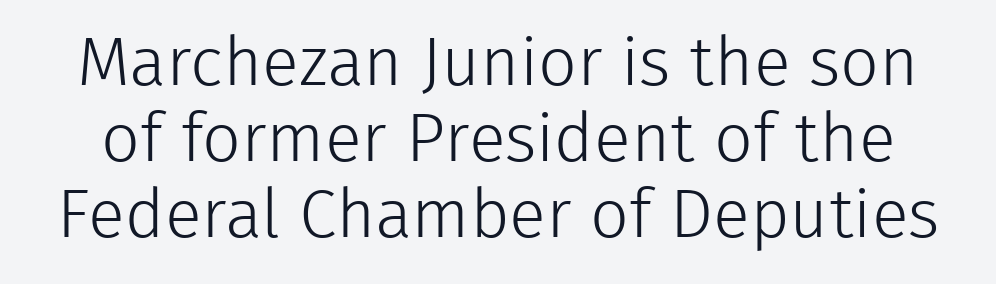
Q: Is the text bold? A: No.
Q: Is the text italic (slanted)? A: No, it is upright.
Q: Is the typeface a serif or a sans-serif typeface? A: Sans-serif.
Q: Is the text underlined? A: No.
Q: Is the spacing between letters normal or unusually wide? A: Normal.
Q: Is the spacing between lines tight, normal or loose? A: Tight.
Q: Width (condensed, normal, or wide)? A: Normal.
Q: Stroke contrast? A: Low.
Q: x-height? A: Medium.
Q: Monospaced? A: No.
